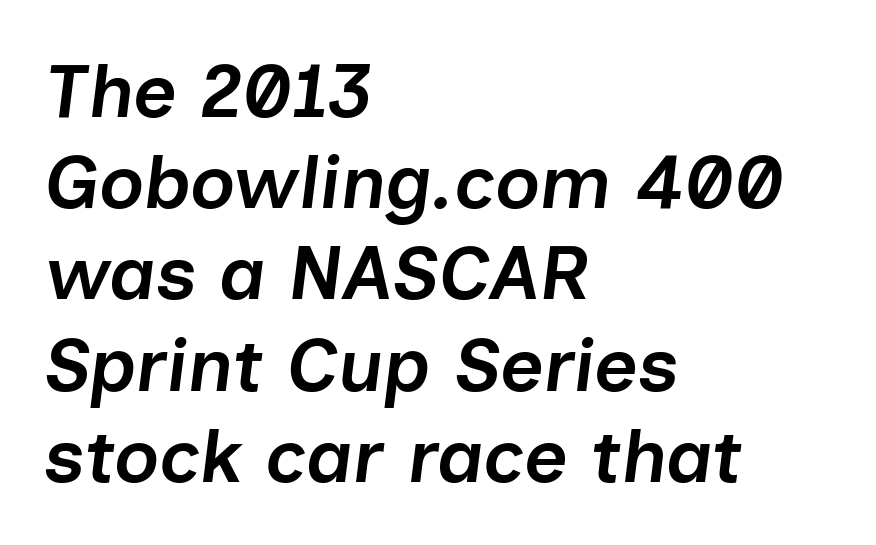
{"italic": "yes", "lean": "right", "slant_degrees": 7, "bold": "semi", "weight": "semibold", "width": "normal", "stroke_contrast": "low", "x_height": "medium", "monospaced": "no", "underline": "no", "align": "left", "line_spacing_ratio": 1.2, "letter_spacing": "normal", "letter_spacing_em": 0.0, "glyph_px": 76}
